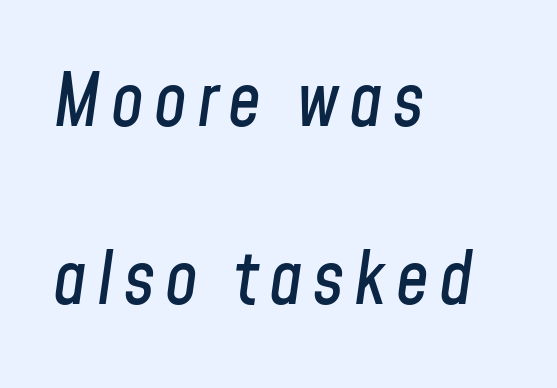
The image shows 73 px condensed type, italic (leaning right); set left-aligned, loose line spacing (2.44x), not underlined; low stroke contrast and a medium x-height.
